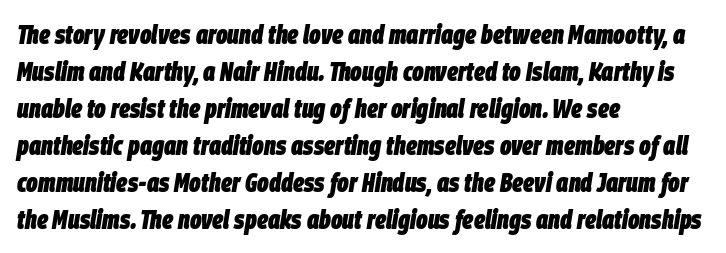
{"italic": "yes", "lean": "right", "slant_degrees": 9, "bold": "yes", "underline": "no", "align": "left", "line_spacing": "normal", "line_spacing_ratio": 1.37, "letter_spacing": "normal", "letter_spacing_em": 0.0, "glyph_px": 27}
